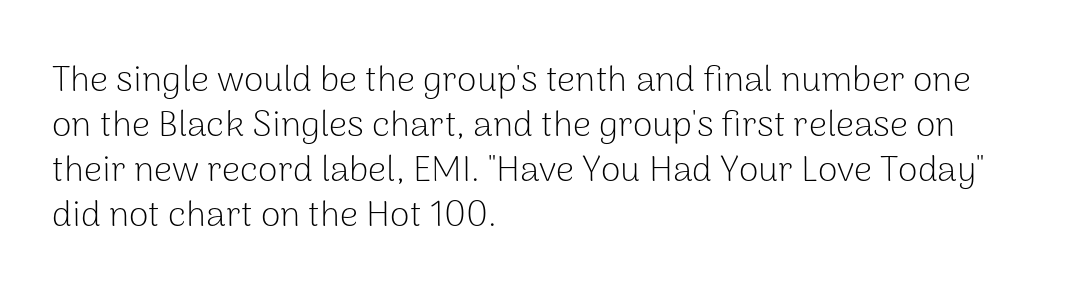
Is the letter spacing exaggerated? No — it looks like the ordinary default. All the whitespace from short lines collects on the right. Upright lettering throughout. The zone under the glyphs is completely vacant.
